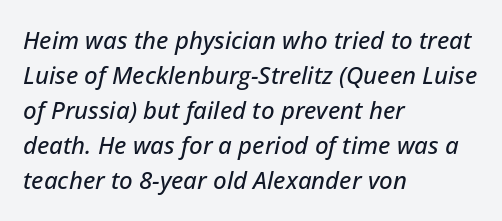
Q: Is the text italic (slanted)? A: Yes, it leans right by about 12 degrees.
Q: Is the text underlined? A: No.
Q: How is the paragraph aligned? A: Left-aligned.
Q: Is the spacing between letters normal or unusually wide? A: Normal.
Q: Is the spacing between lines tight, normal or loose? A: Normal.
